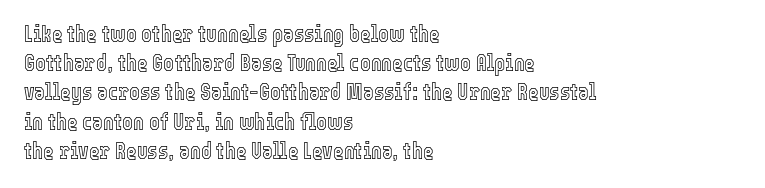
The image shows 23 px text type, upright; set left-aligned, normal line spacing (1.27x), normal letter spacing, not underlined.
